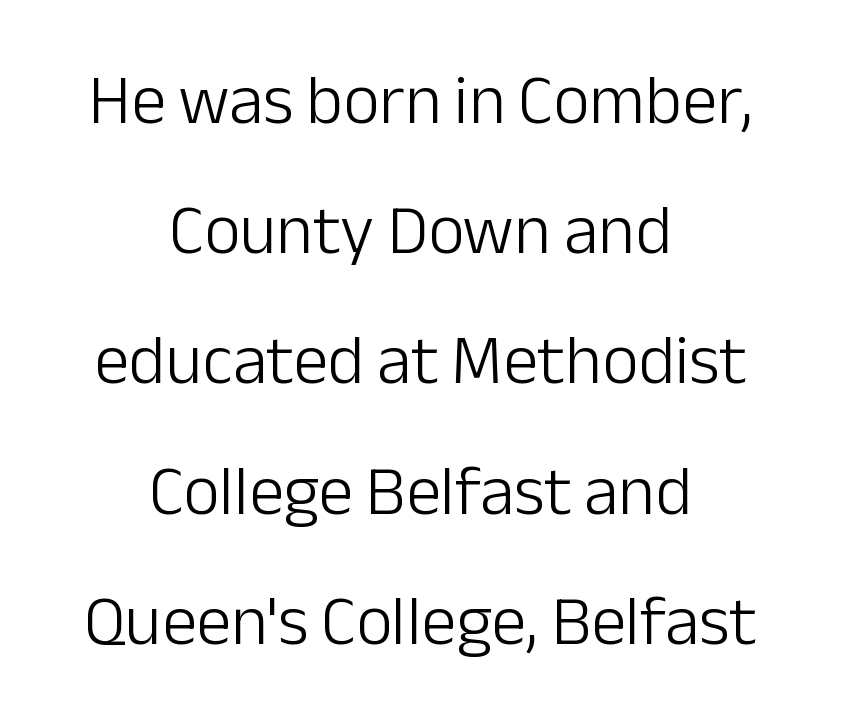
The image shows 70 px light sans-serif type, upright; set centered, line spacing 1.86x, normal letter spacing, not underlined; low stroke contrast and a medium x-height.
